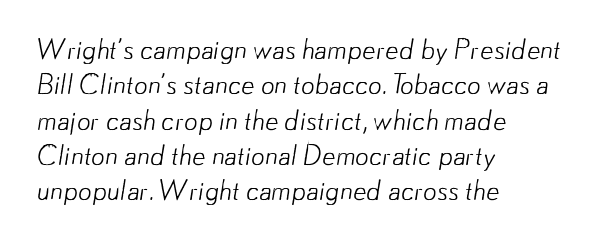
Q: Is the text bold? A: No.
Q: Is the text underlined? A: No.
Q: How is the paragraph aligned? A: Left-aligned.
Q: Is the spacing between letters normal or unusually wide? A: Normal.
Q: Is the spacing between lines tight, normal or loose? A: Normal.
